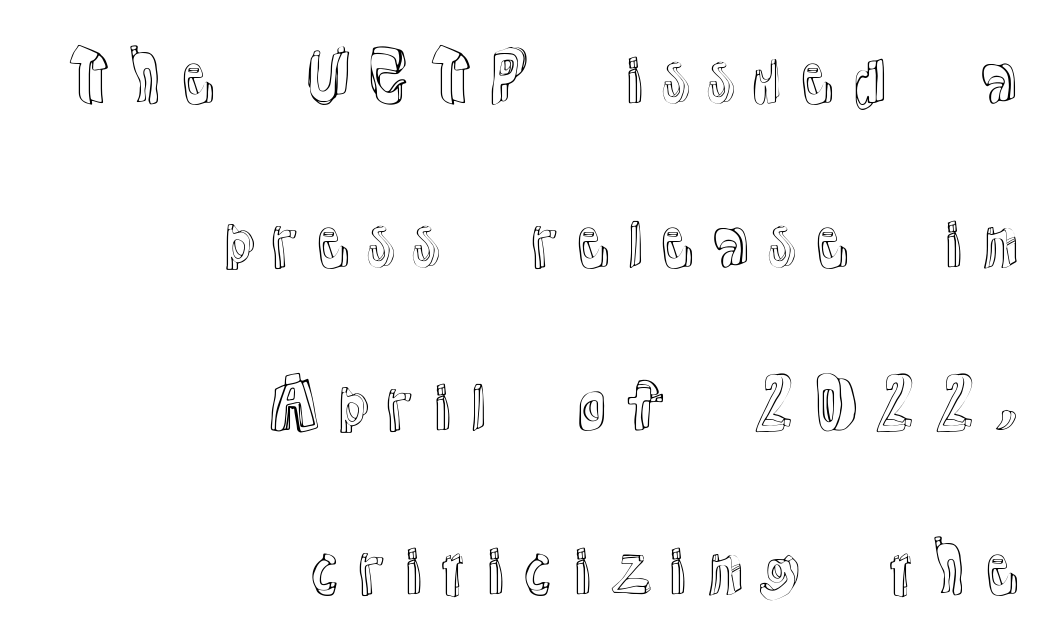
{"italic": "no", "width": "normal", "x_height": "medium", "monospaced": "no", "underline": "no", "align": "right", "line_spacing": "loose", "line_spacing_ratio": 2.48, "glyph_px": 66}
